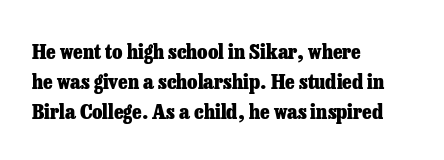
A bare baseline throughout the passage. Heavy-handed strokes throughout: this text is bold. Style check: upright. The setting favours the left margin, as ordinary paragraphs usually do. How are the letters spaced? Ordinarily, with no added tracking.
